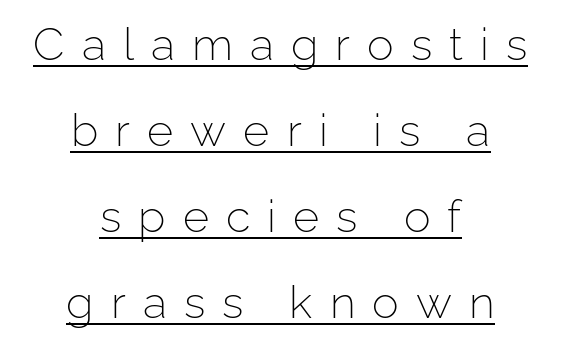
{"serif": "no", "italic": "no", "bold": "no", "weight": "light", "width": "normal", "stroke_contrast": "low", "x_height": "medium", "monospaced": "no", "underline": "yes", "align": "center", "line_spacing": "loose", "line_spacing_ratio": 1.91, "letter_spacing": "wide", "letter_spacing_em": 0.38, "glyph_px": 45}
